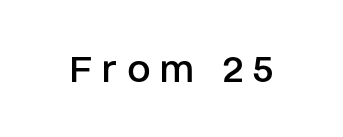
{"serif": "no", "italic": "no", "bold": "no", "weight": "regular", "width": "normal", "stroke_contrast": "low", "x_height": "large", "monospaced": "no", "underline": "no", "letter_spacing": "wide", "letter_spacing_em": 0.21, "glyph_px": 43}
